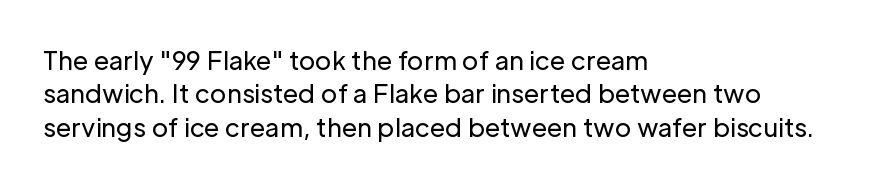
Q: Is the text bold? A: No.
Q: Is the text italic (slanted)? A: No, it is upright.
Q: Is the text underlined? A: No.
Q: How is the paragraph aligned? A: Left-aligned.
Q: Is the spacing between letters normal or unusually wide? A: Normal.
Q: Is the spacing between lines tight, normal or loose? A: Normal.
